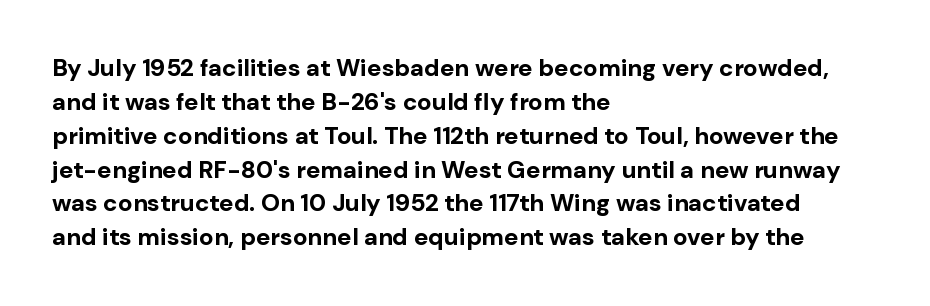
{"italic": "no", "bold": "yes", "underline": "no", "align": "left", "line_spacing": "normal", "line_spacing_ratio": 1.41, "letter_spacing": "normal", "letter_spacing_em": 0.0, "glyph_px": 24}
